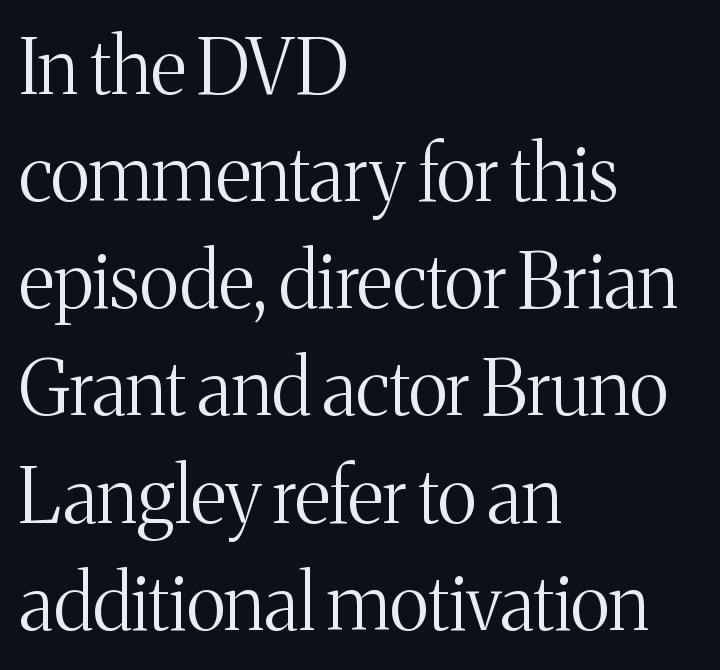
The image shows 76 px light serif type, upright; set left-aligned, normal line spacing (1.41x), normal letter spacing, not underlined; medium stroke contrast and a medium x-height.
